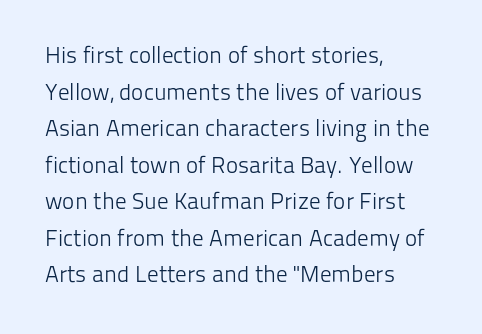
The image shows 23 px text type, upright; set left-aligned, normal line spacing (1.59x), normal letter spacing, not underlined.
